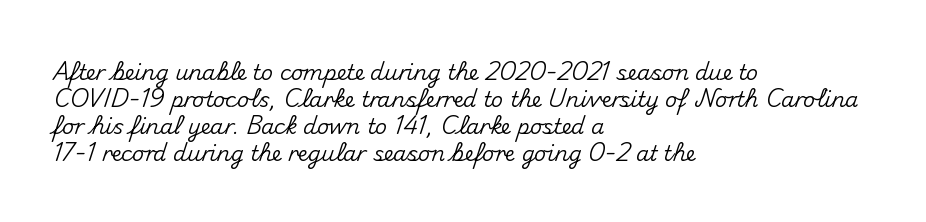
Q: Is the text italic (slanted)? A: Yes.
Q: Is the text underlined? A: No.
Q: How is the paragraph aligned? A: Left-aligned.
Q: Is the spacing between letters normal or unusually wide? A: Normal.
Q: Is the spacing between lines tight, normal or loose? A: Normal.
